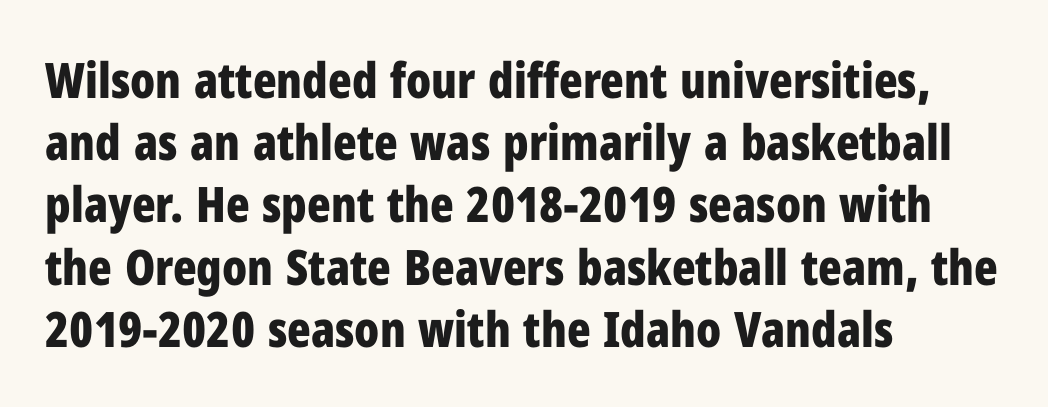
The image shows 49 px bold, condensed sans-serif type, upright; set left-aligned, normal line spacing (1.27x), normal letter spacing, not underlined; low stroke contrast and a medium x-height.
